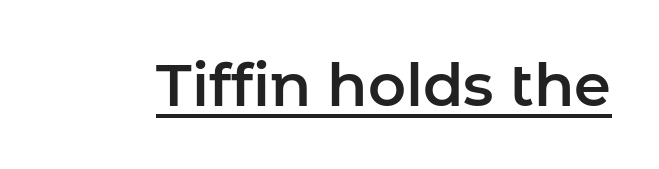
Q: Is the text italic (slanted)? A: No, it is upright.
Q: Is the typeface a serif or a sans-serif typeface? A: Sans-serif.
Q: Is the text underlined? A: Yes.
Q: Is the spacing between letters normal or unusually wide? A: Normal.
Q: Width (condensed, normal, or wide)? A: Normal.
Q: Stroke contrast? A: Low.
Q: x-height? A: Medium.
Q: Monospaced? A: No.
